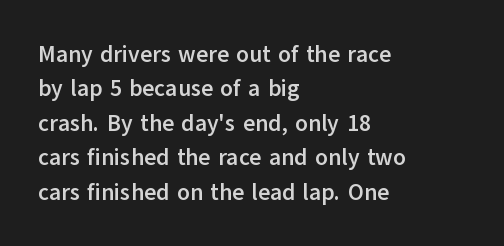
Is the letter spacing exaggerated? No — it looks like the ordinary default. Reading down the block, your eye returns to a fixed left position each line. Heavy-handed strokes throughout: this text is bold. Just letters on the line, the space beneath them empty. Baseline-to-baseline distance is the conventional proportion of letter height. A roman cut, with each character standing at attention.
